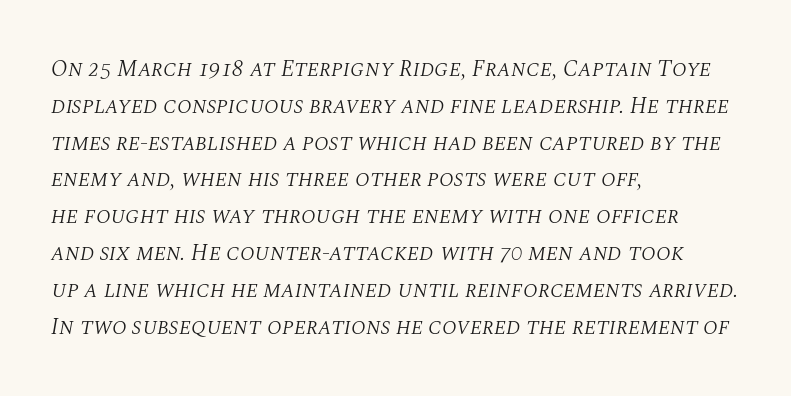
The lines are quadded left. Each row of text sits above clean, open space. Letters have the restrained weight of plain body copy at most. The font's italic variant was chosen for this text.
